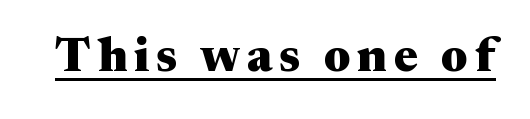
The glyphs in this specimen are seriffed. The letters advance in unequal steps, a hallmark of proportional type. Posture: vertical. Beneath each row of characters lies a ruled line.
